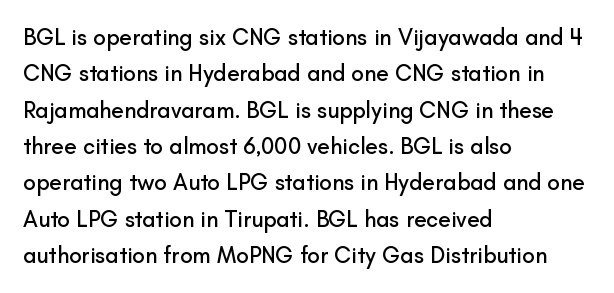
The image shows 23 px text type, upright; set left-aligned, normal line spacing (1.58x), normal letter spacing, not underlined.
